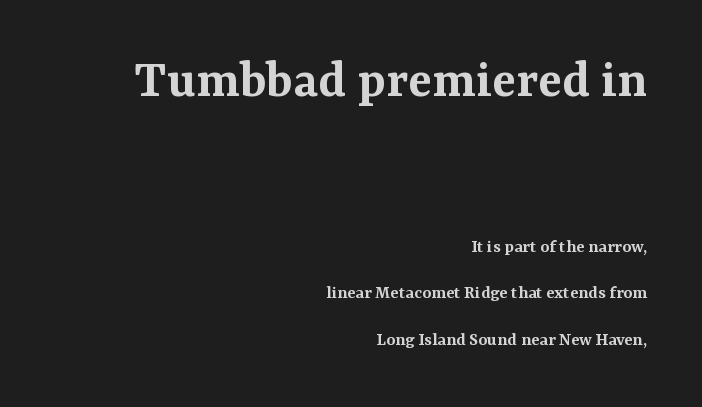
The image shows 56 px semibold serif type, upright; set right-aligned, loose line spacing (2.46x), normal letter spacing, not underlined; the first (top) block is 2.95x larger; medium stroke contrast and a medium x-height.
